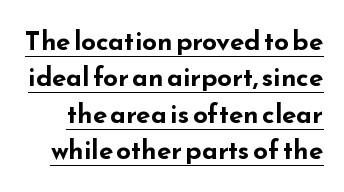
{"italic": "no", "bold": "yes", "underline": "yes", "line_spacing": "normal", "line_spacing_ratio": 1.4, "letter_spacing": "normal", "letter_spacing_em": 0.0, "glyph_px": 26}
